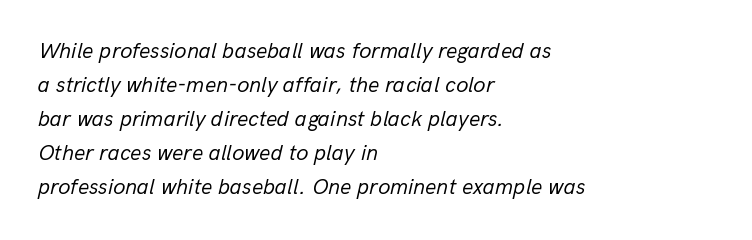
Looking at the ascenders, they clearly lean. The foot of each line stays bare and open. No heavy texture on the line: the type isn't bold. In terms of letterspacing, this is plain default setting. Normally led — the rows are evenly, conventionally spaced. A classic flush-left, rag-right setting is used for this passage.
